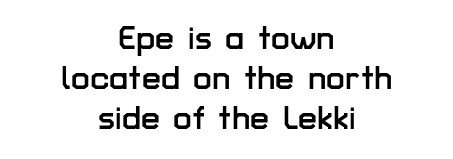
{"serif": "no", "italic": "no", "width": "normal", "stroke_contrast": "low", "x_height": "medium", "monospaced": "no", "underline": "no", "align": "center", "line_spacing_ratio": 1.18, "letter_spacing": "normal", "letter_spacing_em": 0.0, "glyph_px": 34}
